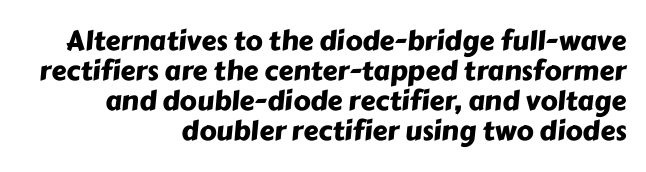
A clean baseline with only descenders dipping below it. One-word summary of the alignment: right. The passage shown has conventional tracking throughout. Closely set lines give the paragraph a compact silhouette.
